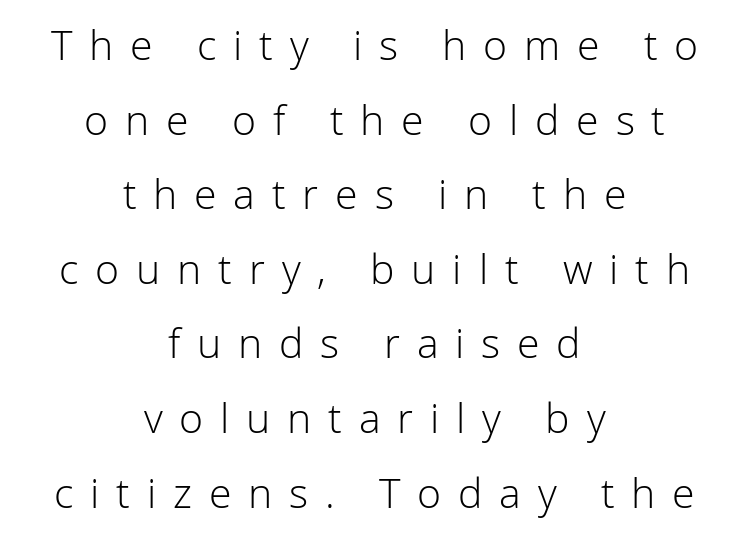
{"serif": "no", "italic": "no", "bold": "no", "weight": "light", "width": "normal", "stroke_contrast": "low", "x_height": "medium", "monospaced": "no", "underline": "no", "align": "center", "line_spacing_ratio": 1.82, "letter_spacing": "wide", "letter_spacing_em": 0.41, "glyph_px": 41}
